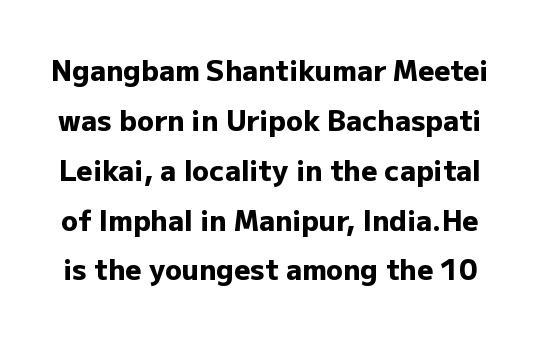
Examine the stroke ends and you'll find no serifs. A typesetter would call this proportional, since set widths differ per character. The strokes are fattened all the way to bold. Style check: upright.
